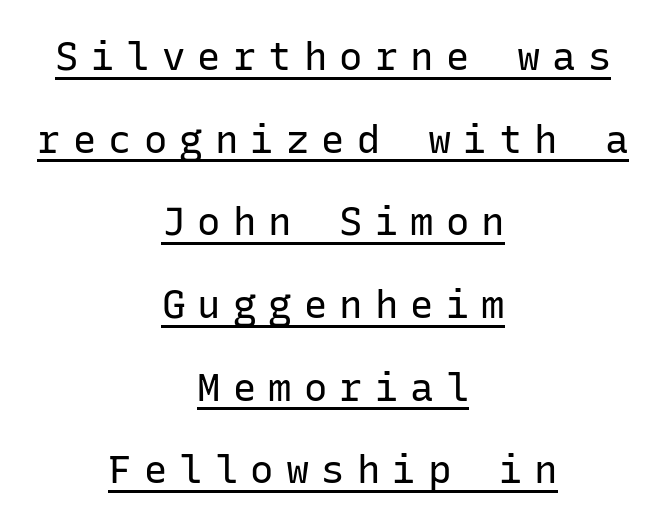
The passage shown is typeset with a sans-serif family. Looks like terminal output: every glyph gets an equal slot. Is the block centered? Yes — each line is placed symmetrically about the middle. The rendering uses a large line-height, opening up the rows.
